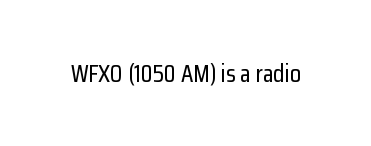
If you drew a line through each stem, it would be perfectly vertical. Characters follow at the spacing the type designer built in. The words here are not underlined.
